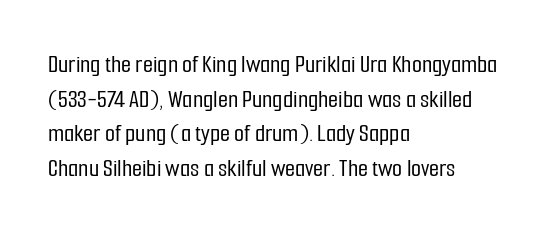
{"italic": "no", "underline": "no", "align": "left", "line_spacing": "normal", "line_spacing_ratio": 1.33, "letter_spacing": "normal", "letter_spacing_em": 0.0, "glyph_px": 26}
